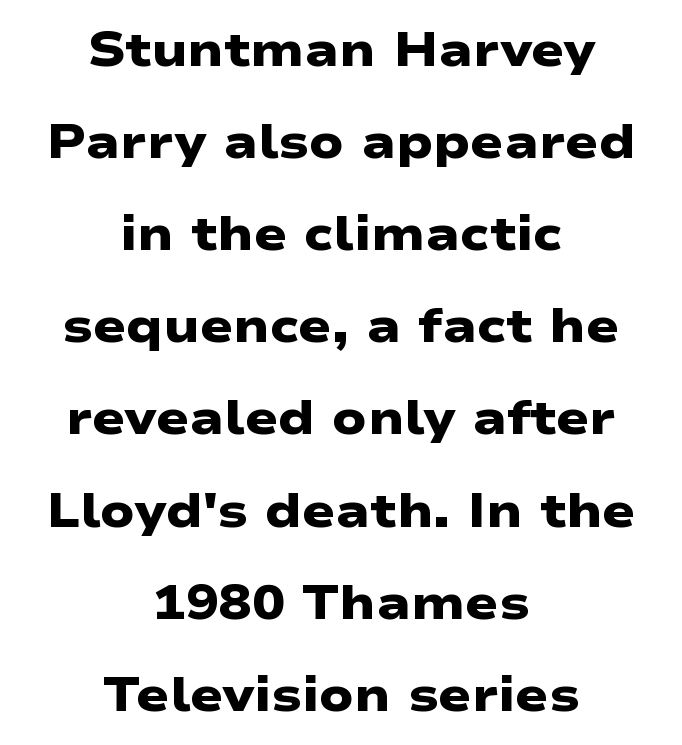
{"serif": "no", "bold": "yes", "weight": "heavy", "width": "wide", "stroke_contrast": "low", "x_height": "medium", "monospaced": "no", "underline": "no", "align": "center", "line_spacing_ratio": 1.88, "letter_spacing": "normal", "letter_spacing_em": 0.0, "glyph_px": 49}
